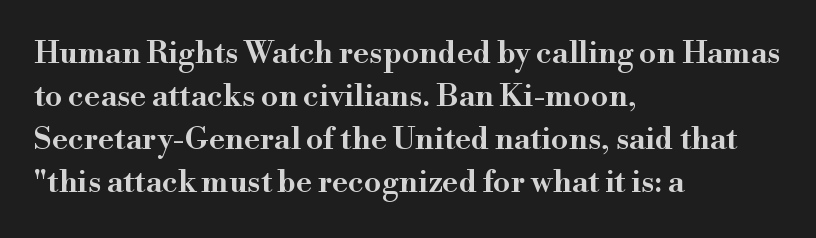
These lines are rendered in a variable-pitch font. The specimen reads as upright at a glance. Is there much room between lines? A standard amount, neither cramped nor airy. Slightly chunky letters — semibold, I'd say, not full bold. This rendering leaves character spacing at its baseline value.
